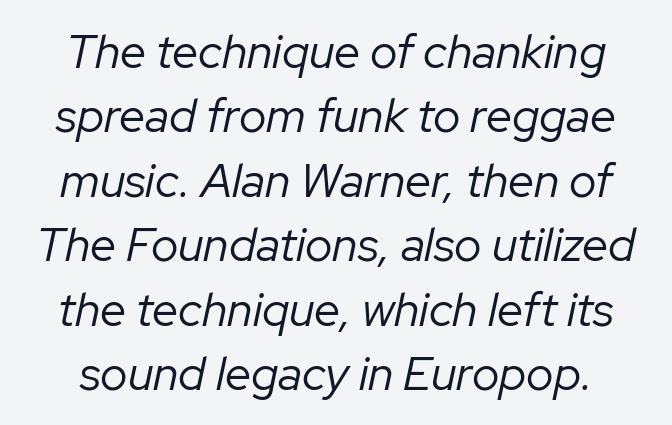
The image shows 47 px regular-weight type, italic (leaning right); set normal line spacing (1.37x), normal letter spacing, not underlined; low stroke contrast and a medium x-height.
